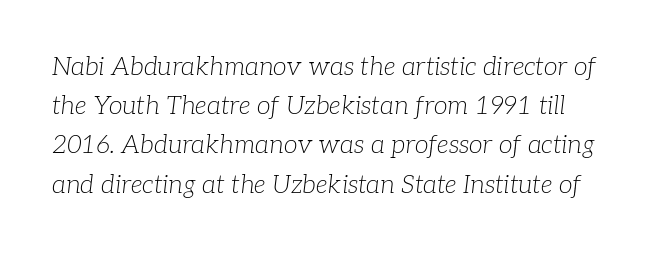
The image shows 25 px text type, italic (leaning right); set normal line spacing (1.57x), normal letter spacing, not underlined.
